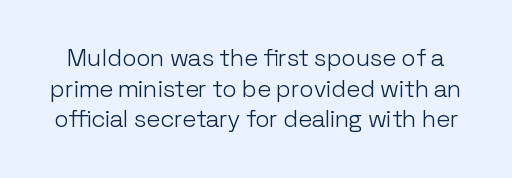
Q: Is the text bold? A: No.
Q: Is the text italic (slanted)? A: No, it is upright.
Q: Is the text underlined? A: No.
Q: Is the spacing between letters normal or unusually wide? A: Normal.
Q: Is the spacing between lines tight, normal or loose? A: Normal.
